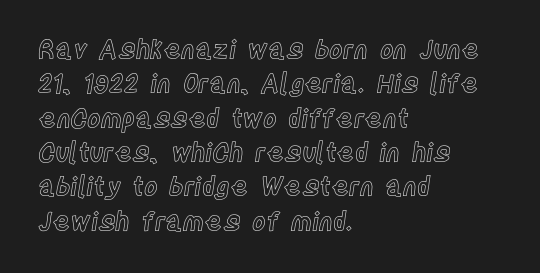
Here the glyphs are tracked normally, forming tight word shapes. Notice how the passage keeps a crisp vertical edge on the left only. A normal amount of white space separates one row of letters from the next. The string is rendered with underlining switched off.
